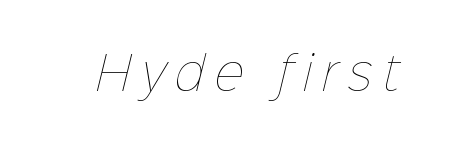
Q: Is the text bold? A: No.
Q: Is the text underlined? A: No.
Q: Is the spacing between letters normal or unusually wide? A: Unusually wide.
Q: Width (condensed, normal, or wide)? A: Normal.
Q: Stroke contrast? A: Low.
Q: x-height? A: Medium.
Q: Monospaced? A: No.
